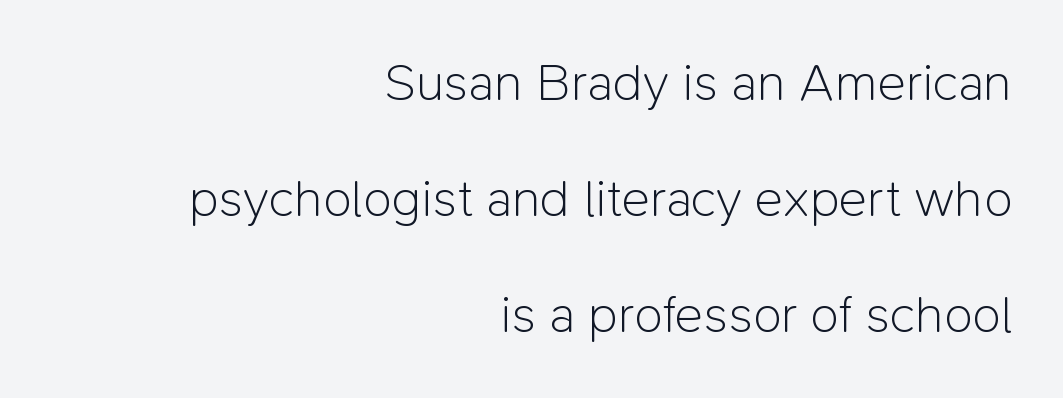
{"serif": "no", "italic": "no", "bold": "no", "weight": "light", "width": "normal", "stroke_contrast": "low", "x_height": "medium", "monospaced": "no", "underline": "no", "align": "right", "line_spacing": "loose", "line_spacing_ratio": 2.19, "letter_spacing": "normal", "letter_spacing_em": 0.0, "glyph_px": 53}
